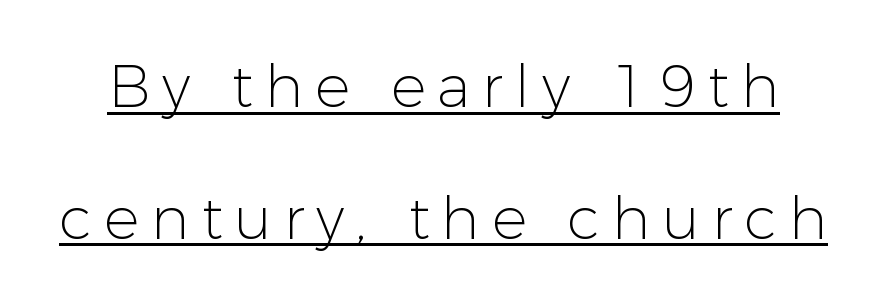
Q: Is the text bold? A: No.
Q: Is the text italic (slanted)? A: No, it is upright.
Q: Is the typeface a serif or a sans-serif typeface? A: Sans-serif.
Q: Is the text underlined? A: Yes.
Q: Is the spacing between letters normal or unusually wide? A: Unusually wide.
Q: Is the spacing between lines tight, normal or loose? A: Loose.
Q: Width (condensed, normal, or wide)? A: Normal.
Q: Stroke contrast? A: Low.
Q: x-height? A: Medium.
Q: Monospaced? A: No.
